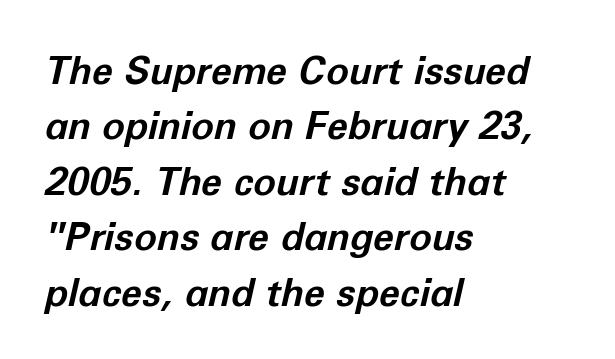
{"italic": "yes", "lean": "right", "slant_degrees": 12, "bold": "yes", "weight": "bold", "width": "normal", "stroke_contrast": "low", "x_height": "medium", "monospaced": "no", "underline": "no", "align": "left", "line_spacing": "normal", "line_spacing_ratio": 1.46, "letter_spacing": "normal", "letter_spacing_em": 0.0, "glyph_px": 38}
